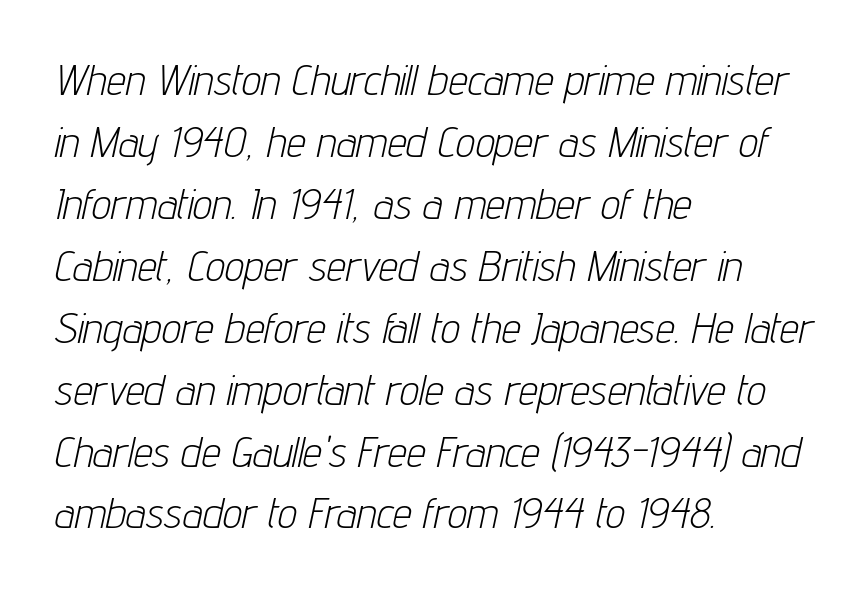
The image shows 43 px light, condensed type, italic (leaning right); set left-aligned, normal line spacing (1.44x), normal letter spacing, not underlined; low stroke contrast and a medium x-height.
